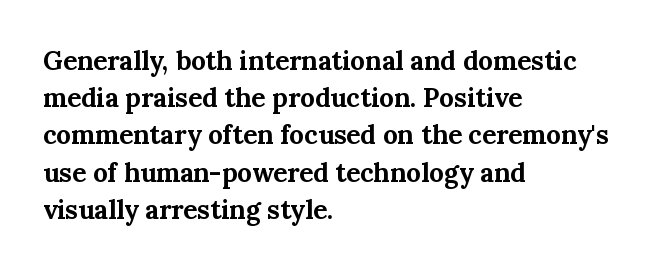
{"italic": "no", "bold": "yes", "underline": "no", "align": "left", "line_spacing": "normal", "line_spacing_ratio": 1.43, "letter_spacing": "normal", "letter_spacing_em": 0.0, "glyph_px": 26}
